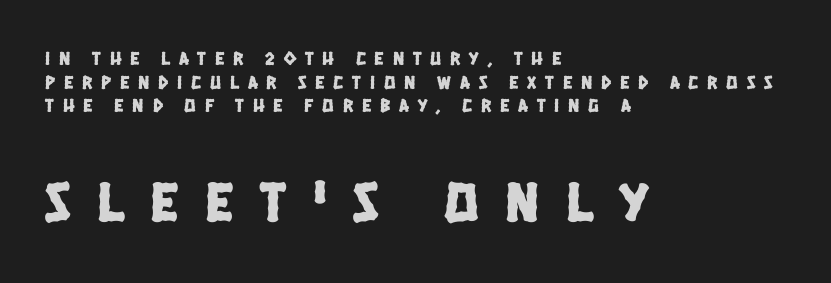
Q: Is the typeface a serif or a sans-serif typeface? A: Sans-serif.
Q: Is the text underlined? A: No.
Q: How is the paragraph aligned? A: Left-aligned.
Q: Is the spacing between letters normal or unusually wide? A: Unusually wide.
Q: Is the spacing between lines tight, normal or loose? A: Normal.
Q: Which block of text is set in a larger size, the first (top) or the second (bottom)? A: The second (bottom) one.
Q: Width (condensed, normal, or wide)? A: Condensed.
Q: Stroke contrast? A: Low.
Q: x-height? A: Large.
Q: Monospaced? A: No.
